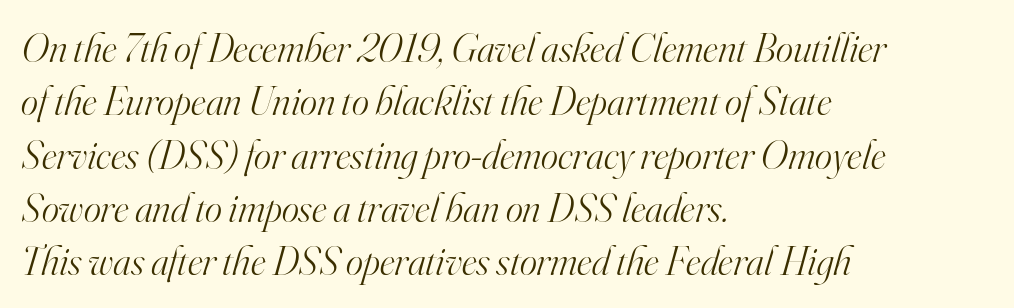
A light-to-regular cut is what we see here. Is this a sans? No — the strokes have serifs. The line-height multiplier appears to be the usual default. Italic: yes, the glyphs are oblique. All the whitespace from short lines collects on the right.
